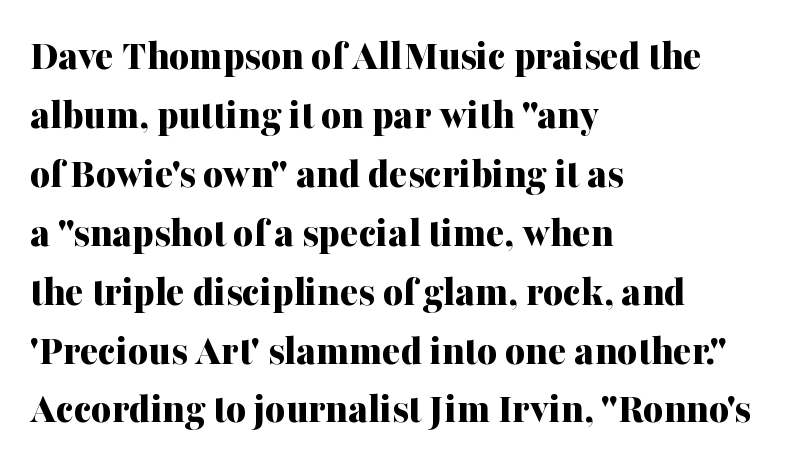
The image shows 43 px bold serif type, upright; set left-aligned, normal line spacing (1.37x), normal letter spacing, not underlined; medium stroke contrast and a medium x-height.
